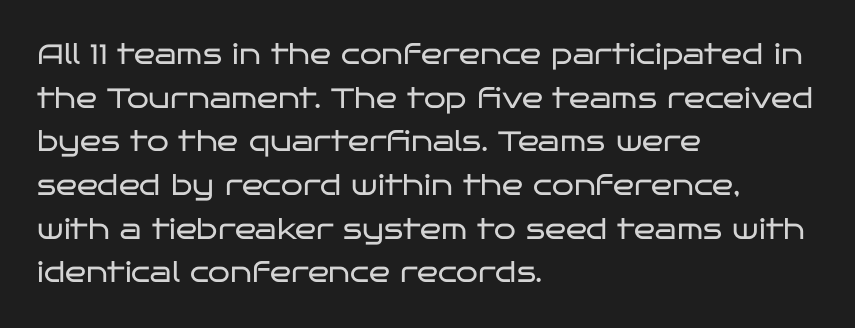
{"serif": "no", "italic": "no", "bold": "no", "weight": "regular", "width": "wide", "stroke_contrast": "low", "x_height": "large", "monospaced": "no", "underline": "no", "align": "left", "line_spacing": "normal", "line_spacing_ratio": 1.56, "letter_spacing": "normal", "letter_spacing_em": 0.0, "glyph_px": 28}
